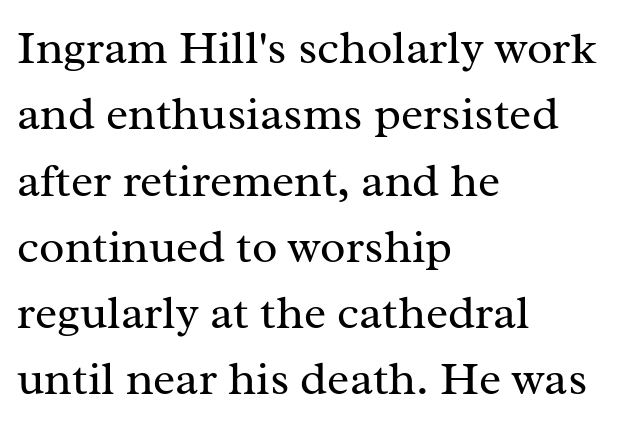
The gaps between neighbouring characters are ordinary and unremarkable. Does the type have serifs? Yes, each stem ends in a small foot. Spacing verdict: proportional, widths tailored to each character. Has an underline been added? It has not.
